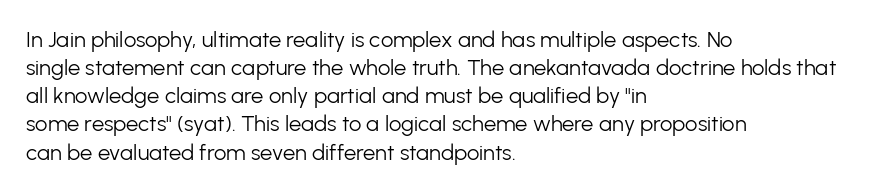
The image shows 22 px text type, upright; set left-aligned, normal line spacing (1.28x), normal letter spacing, not underlined.
